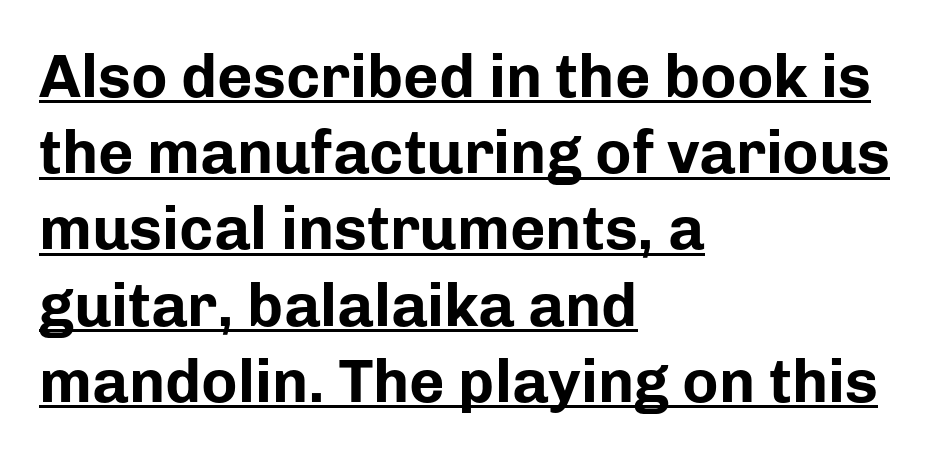
{"serif": "no", "italic": "no", "bold": "yes", "weight": "bold", "width": "normal", "stroke_contrast": "low", "x_height": "medium", "monospaced": "no", "underline": "yes", "align": "left", "line_spacing": "normal", "line_spacing_ratio": 1.25, "letter_spacing": "normal", "letter_spacing_em": 0.0, "glyph_px": 61}
